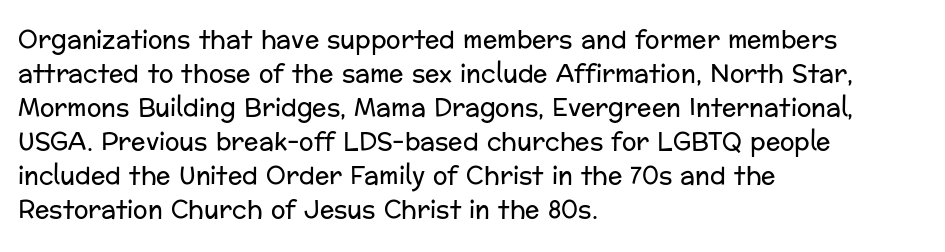
Q: Is the text bold? A: No.
Q: Is the text italic (slanted)? A: No, it is upright.
Q: Is the text underlined? A: No.
Q: How is the paragraph aligned? A: Left-aligned.
Q: Is the spacing between letters normal or unusually wide? A: Normal.
Q: Is the spacing between lines tight, normal or loose? A: Normal.
